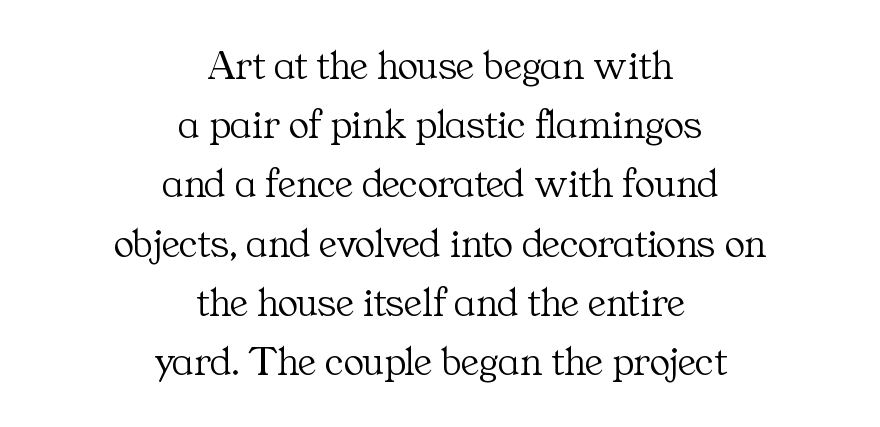
The image shows 42 px light serif type, upright; set centered, normal line spacing (1.41x), normal letter spacing, not underlined; medium stroke contrast and a medium x-height.
